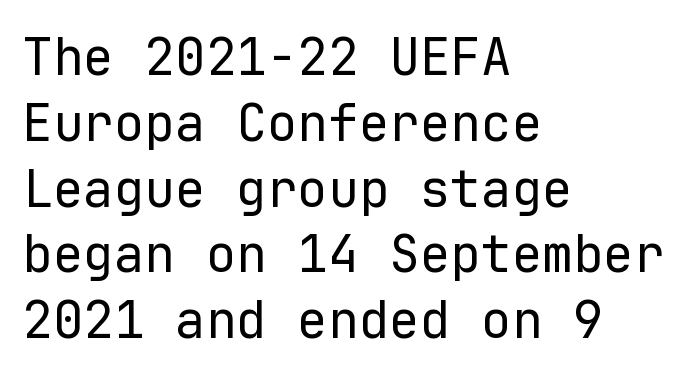
The image shows 51 px regular-weight sans-serif type, upright, monospaced; set left-aligned, normal line spacing (1.29x), normal letter spacing, not underlined; low stroke contrast and a medium x-height.
